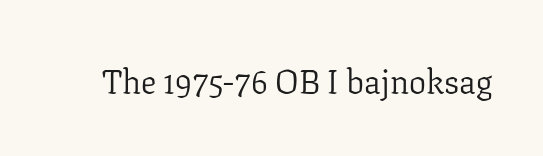
The rendering shows small feet on the letterforms — a serif design. No italicization has been applied; the sample stays upright. The letters look calm and open, with moderate or lighter stems. A typesetter would call this zero additional tracking. Each row of text sits above clean, open space. Character widths vary here, with narrow letters taking less room than wide ones.
